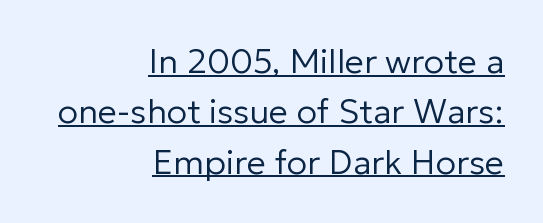
Honestly, the underline is the first thing you notice here. If you drew a line through each stem, it would be perfectly vertical. The type is set solid horizontally, with unmodified tracking. Stroke thickness stays within the range of a standard reading face or lighter. Rows of type keep a routine distance in the vertical direction.
